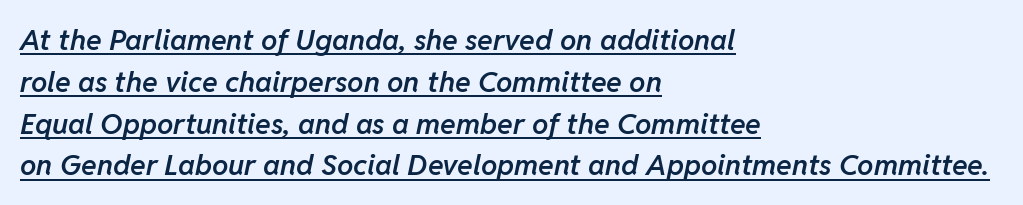
The glyphs look as if they've been sheared to an angle. The lettering is marked with a stroke running underneath it. This sample has the flowing, uneven cadence of proportional lettering. Look at the stroke-to-counter ratio: somewhat heavy, a semibold. Successive baselines arrive at the customary interval. The rendering anchors every line to the left-hand side.
